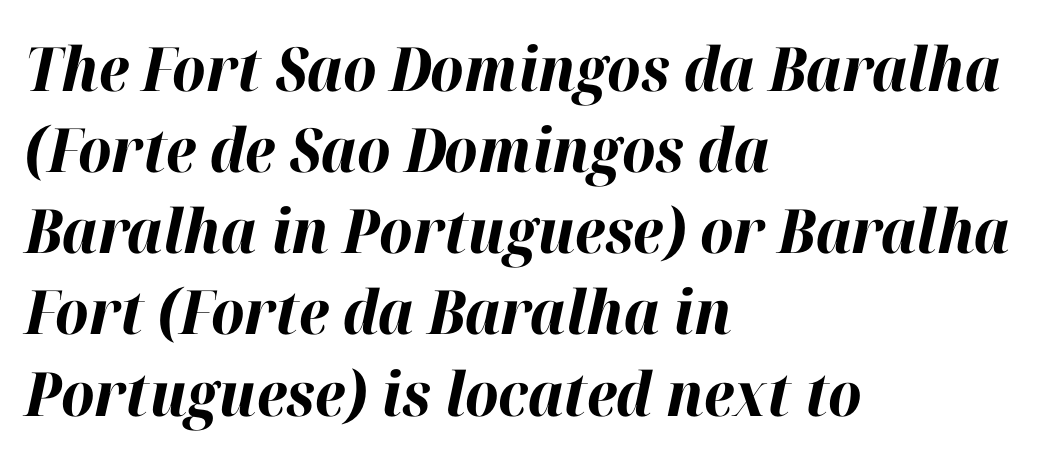
Q: Is the text bold? A: Yes.
Q: Is the text italic (slanted)? A: Yes, it leans right by about 12 degrees.
Q: Is the text underlined? A: No.
Q: How is the paragraph aligned? A: Left-aligned.
Q: Is the spacing between letters normal or unusually wide? A: Normal.
Q: Is the spacing between lines tight, normal or loose? A: Normal.
Q: Width (condensed, normal, or wide)? A: Normal.
Q: Stroke contrast? A: High.
Q: x-height? A: Medium.
Q: Monospaced? A: No.
